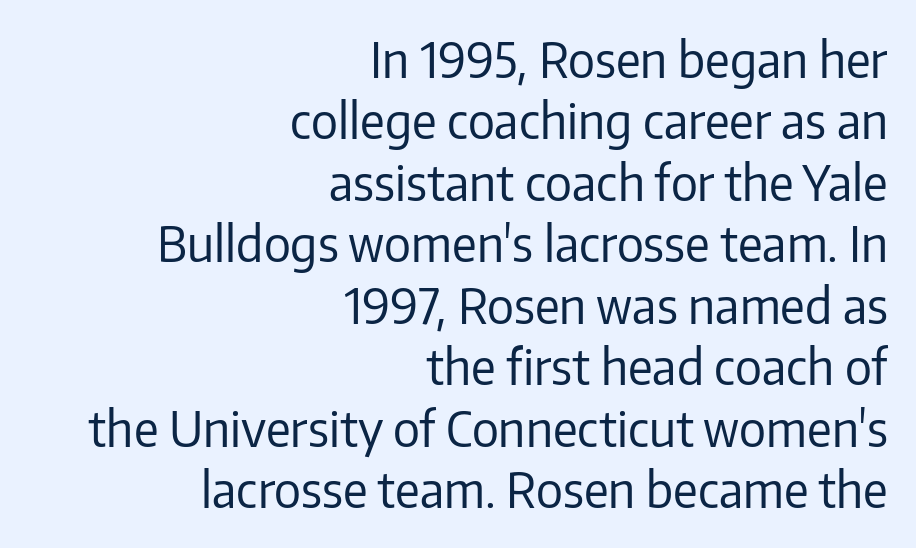
The image shows 48 px regular-weight sans-serif type, upright; set right-aligned, normal line spacing (1.28x), normal letter spacing, not underlined; low stroke contrast and a medium x-height.
